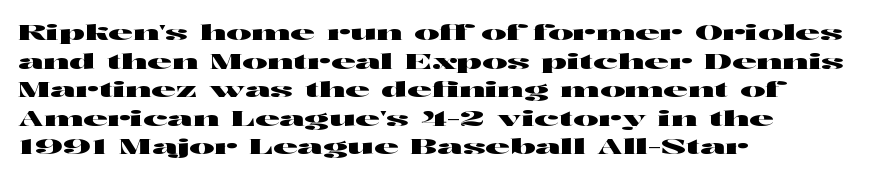
Q: Is the text italic (slanted)? A: No, it is upright.
Q: Is the text underlined? A: No.
Q: How is the paragraph aligned? A: Left-aligned.
Q: Is the spacing between letters normal or unusually wide? A: Normal.
Q: Is the spacing between lines tight, normal or loose? A: Normal.
